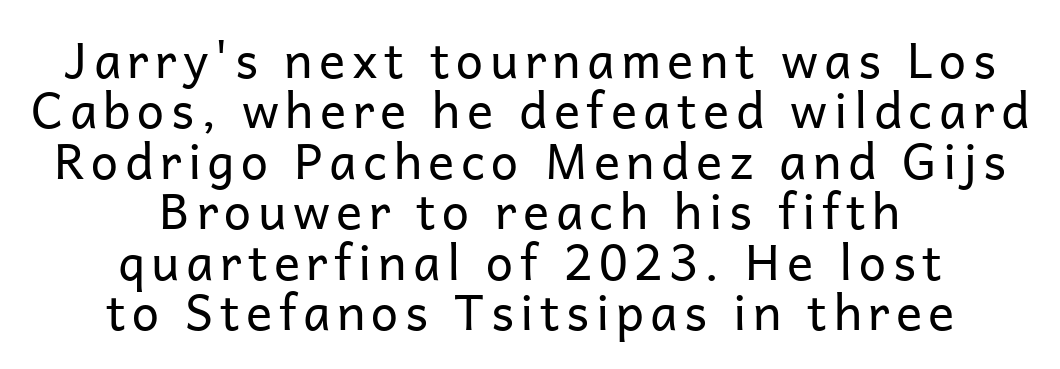
Summary of weight: not heavy and not bold. The vertical gap from one line to the next is small. Here the designer chose a conventional face with non-uniform glyph widths. Is this a sans? Yes — the strokes have no serifs.
